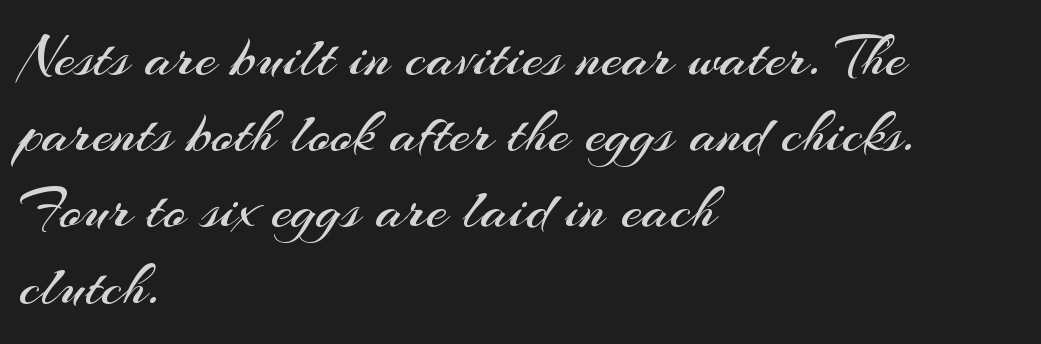
The image shows 60 px regular-weight sans-serif type; set left-aligned, normal line spacing (1.27x), normal letter spacing, not underlined; medium stroke contrast and a small x-height.
